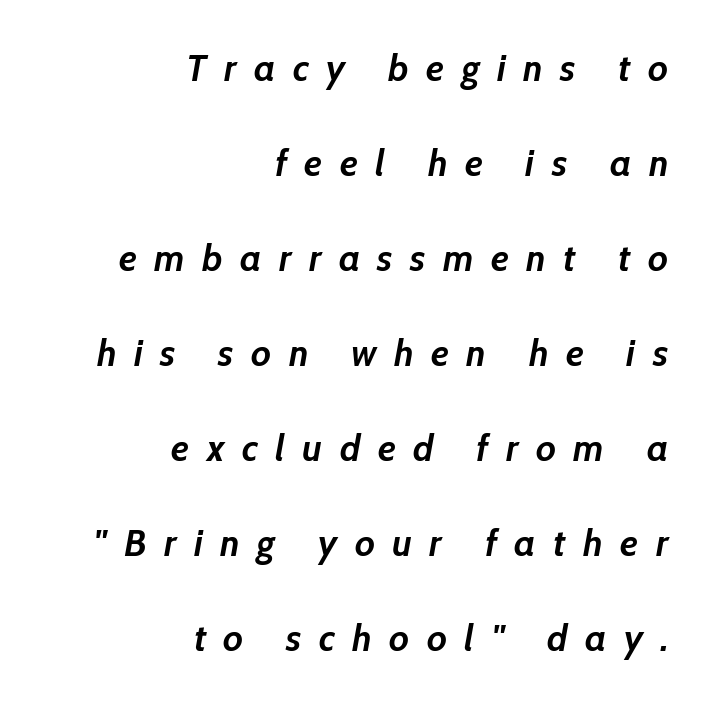
A typesetter would mark this as italic. Here the designer chose a conventional face with non-uniform glyph widths. Students, this is bold: see how much ink each stroke carries. Decoration check: the copy has no underline. Whoever set this chose breathing room over compactness in the vertical rhythm.
